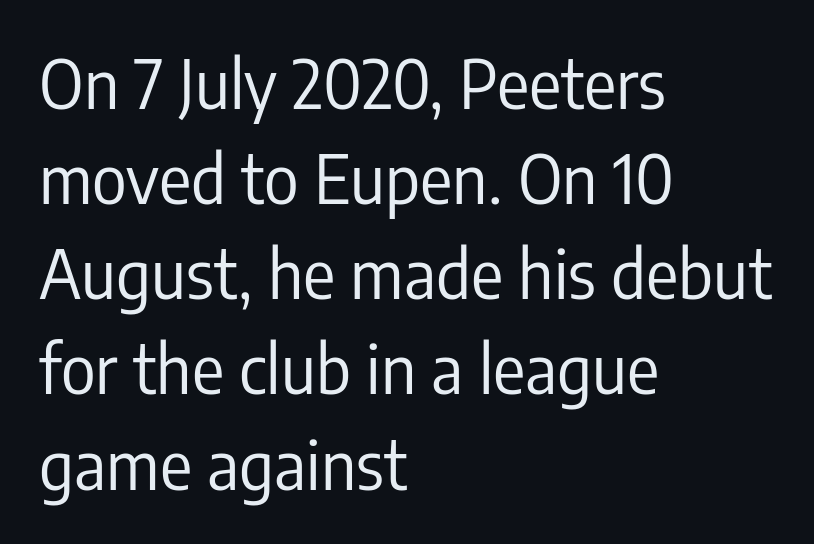
The image shows 67 px regular-weight, condensed sans-serif type, upright; set left-aligned, normal line spacing (1.42x), normal letter spacing, not underlined; low stroke contrast and a medium x-height.
